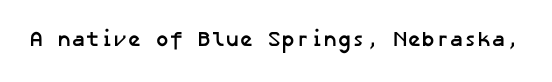
Q: Is the text bold? A: Yes.
Q: Is the text underlined? A: No.
Q: Is the spacing between letters normal or unusually wide? A: Normal.
